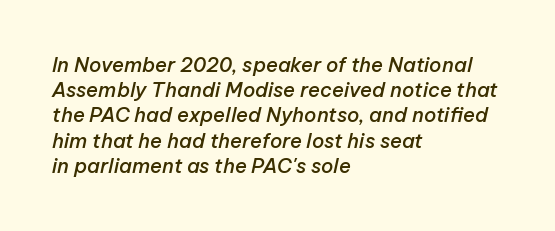
The letters are slanted; this is an italic face. Default kerning and tracking; the words read as compact shapes. Underline: absent. Layout note: lines flush left. Honestly, the row spacing looks completely unremarkable. I'd describe the lettering as semibold — firm but not a full bold.
